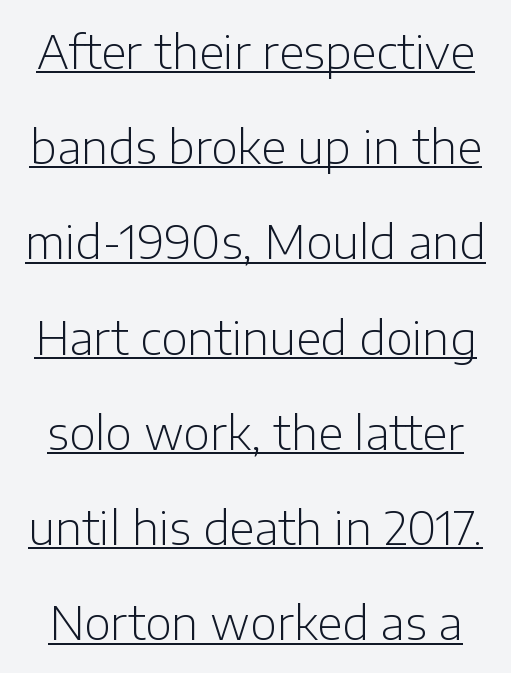
The image shows 46 px light sans-serif type, upright; set loose line spacing (2.07x), normal letter spacing, underlined; low stroke contrast and a medium x-height.
